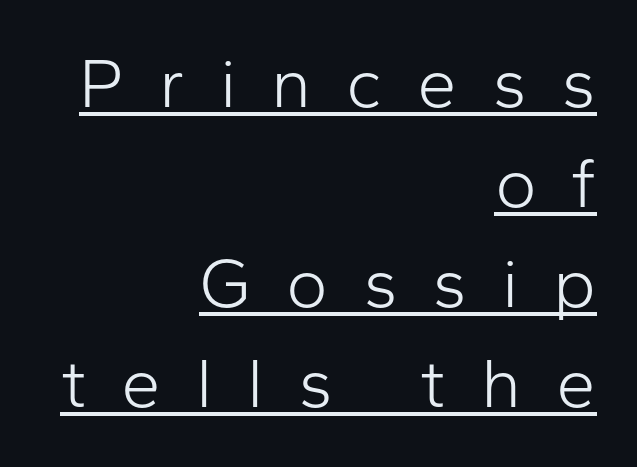
The image shows 71 px light sans-serif type, upright; set right-aligned, normal line spacing (1.41x), unusually wide letter spacing (+0.49 em), underlined; low stroke contrast and a medium x-height.
